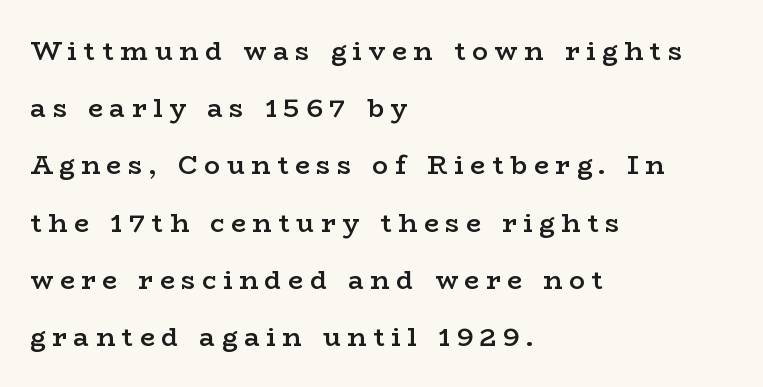
The image shows 26 px text type, upright; set left-aligned, loose line spacing (2.2x), unusually wide letter spacing (+0.26 em), not underlined.
